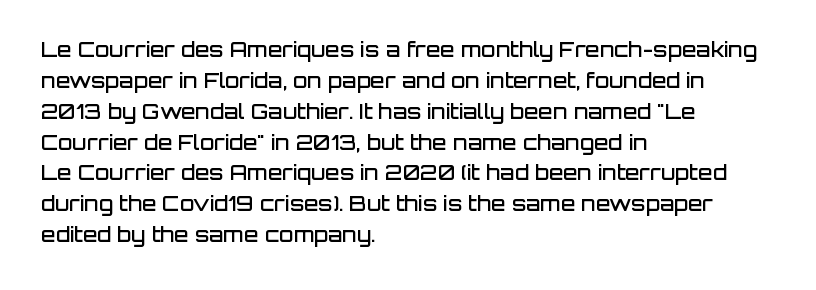
The lines are quadded left. No word sits above an underline. A typesetter would mark this as roman, not italic. Observe the ordinary spacing: letters are neighbours, not strangers.
